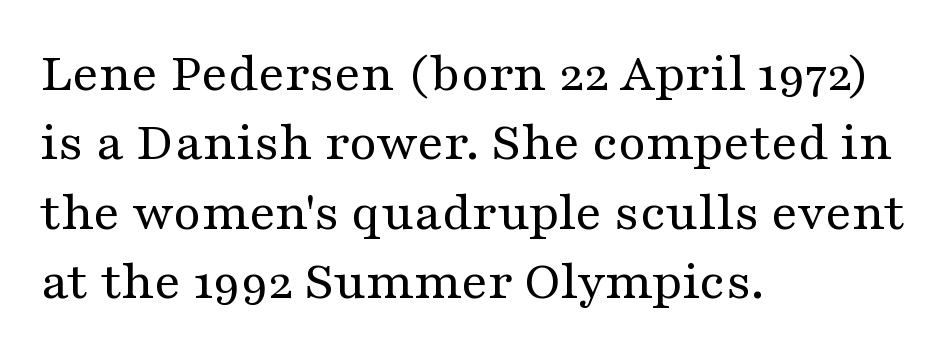
Q: Is the text bold? A: No.
Q: Is the text italic (slanted)? A: No, it is upright.
Q: Is the typeface a serif or a sans-serif typeface? A: Serif.
Q: Is the text underlined? A: No.
Q: How is the paragraph aligned? A: Left-aligned.
Q: Is the spacing between letters normal or unusually wide? A: Normal.
Q: Width (condensed, normal, or wide)? A: Wide.
Q: Stroke contrast? A: Medium.
Q: x-height? A: Medium.
Q: Monospaced? A: No.
